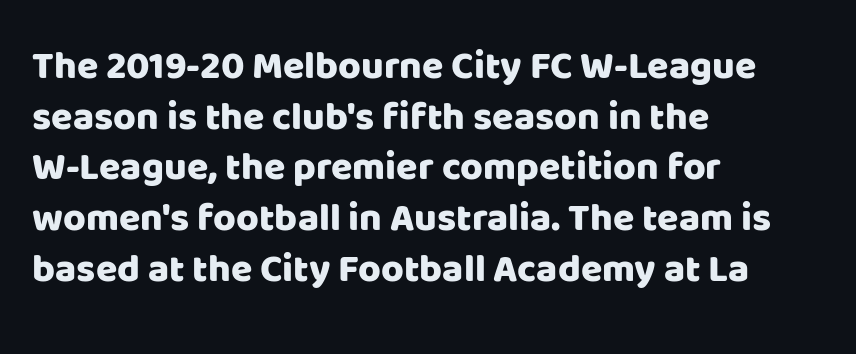
Is the block centered? No — it sits flush against the left margin. Stroke terminals: plain, sans-serif. Note the varied advance widths — an 'i' is clearly narrower than an 'm'. Glyph-to-glyph distance matches everyday printed text. Vertically, the passage feels balanced, rows spaced as you'd expect.
